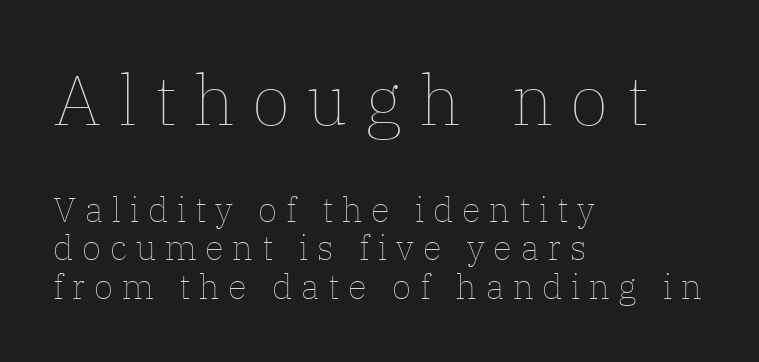
{"italic": "no", "bold": "no", "weight": "thin", "width": "normal", "stroke_contrast": "low", "x_height": "medium", "monospaced": "no", "underline": "no", "align": "left", "line_spacing": "tight", "line_spacing_ratio": 1.1, "letter_spacing": "wide", "letter_spacing_em": 0.25, "larger_block": "first", "size_ratio": 2.0, "glyph_px": 70}
